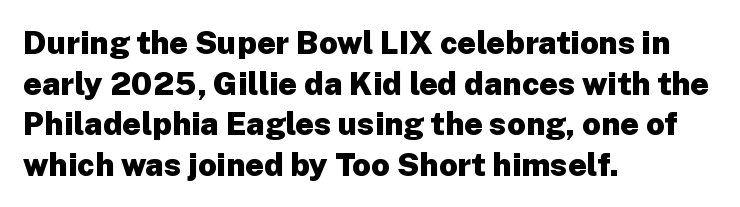
{"serif": "no", "italic": "no", "bold": "yes", "weight": "heavy", "width": "normal", "stroke_contrast": "low", "x_height": "medium", "monospaced": "no", "underline": "no", "align": "left", "line_spacing": "normal", "line_spacing_ratio": 1.27, "letter_spacing": "normal", "letter_spacing_em": 0.0, "glyph_px": 32}
